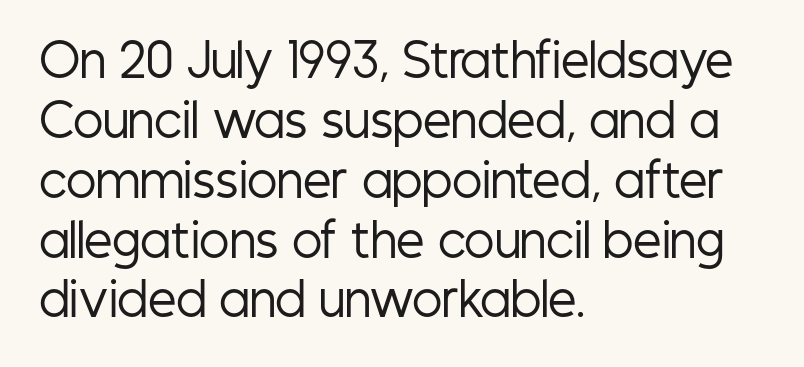
This sample has the flowing, uneven cadence of proportional lettering. The lines in this sample share a left origin and differ only in where they stop. Vertical spacing — default. Caption: standard tracking, unaltered. Note: no serifs on the glyphs. The weight would be labelled regular, book, light, or lighter still.
